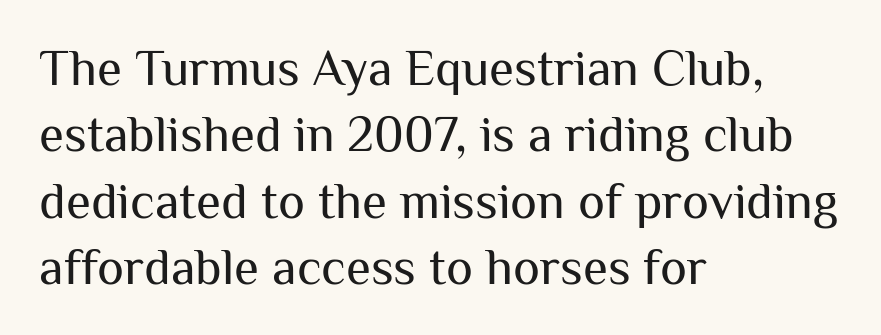
The rows are spaced the way most documents space them. Default kerning and tracking; the words read as compact shapes. Decoration check: the copy has no underline. The rendering shows plain stroke endings on the letterforms — a sans-serif design. The specimen reads as upright at a glance.
